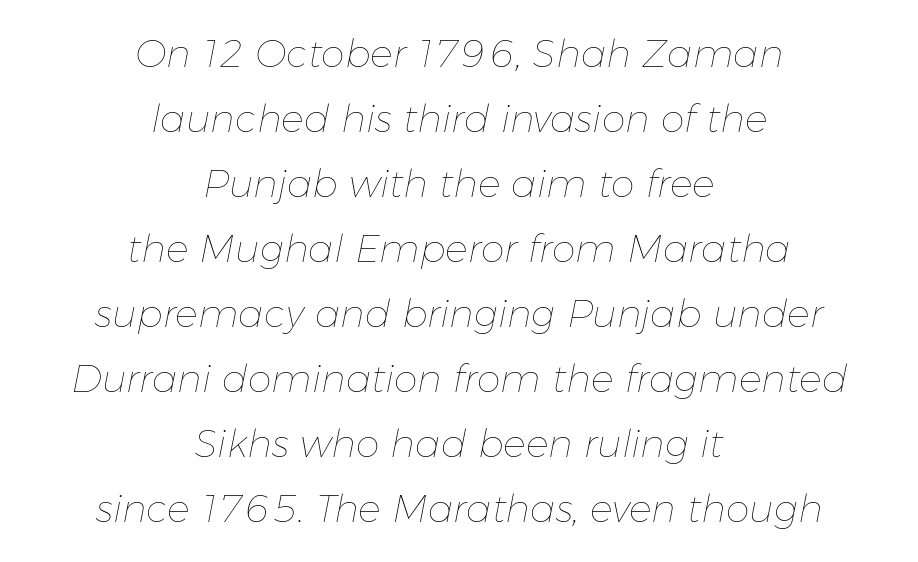
Q: Is the text bold? A: No.
Q: Is the text italic (slanted)? A: Yes, it leans right by about 11 degrees.
Q: Is the text underlined? A: No.
Q: How is the paragraph aligned? A: Centered.
Q: Is the spacing between letters normal or unusually wide? A: Normal.
Q: Width (condensed, normal, or wide)? A: Normal.
Q: Stroke contrast? A: Low.
Q: x-height? A: Medium.
Q: Monospaced? A: No.
